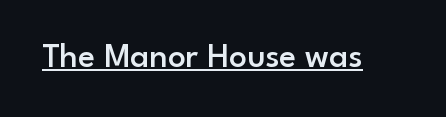
The characters look somewhat weighty, a semibold short of true bold. The words here are underlined. Do the characters align in a grid? No, the font is proportional. Tracking here is standard; glyphs follow each other at the usual distance.
